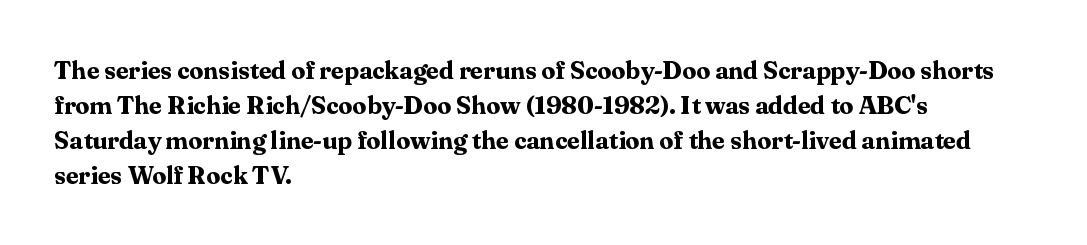
The image shows 25 px bold type, upright; set left-aligned, normal line spacing (1.4x), normal letter spacing, not underlined.
